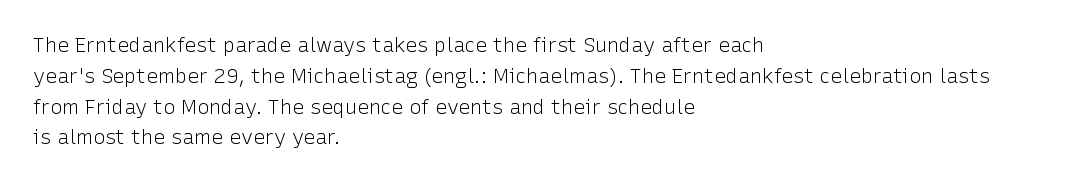
The image shows 20 px text type, upright; set left-aligned, normal line spacing (1.54x), normal letter spacing, not underlined.
